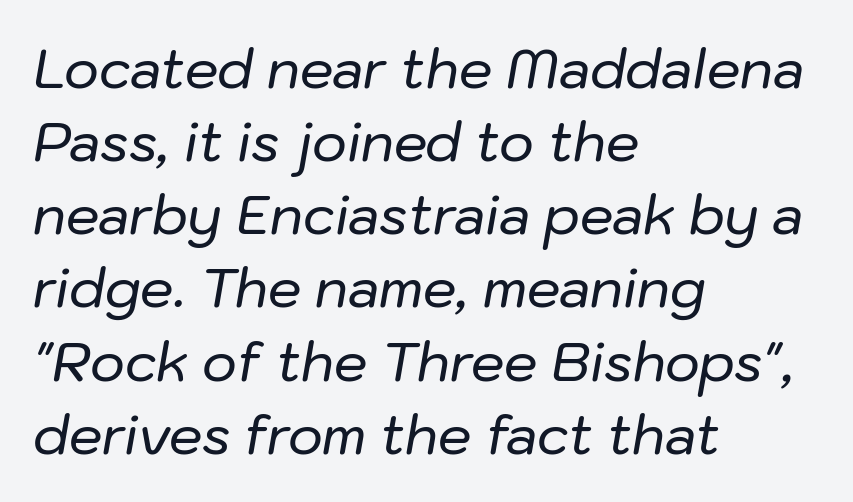
Q: Is the text italic (slanted)? A: Yes, it leans right by about 10 degrees.
Q: Is the text underlined? A: No.
Q: How is the paragraph aligned? A: Left-aligned.
Q: Is the spacing between letters normal or unusually wide? A: Normal.
Q: Is the spacing between lines tight, normal or loose? A: Normal.
Q: Width (condensed, normal, or wide)? A: Normal.
Q: Stroke contrast? A: Low.
Q: x-height? A: Medium.
Q: Monospaced? A: No.
